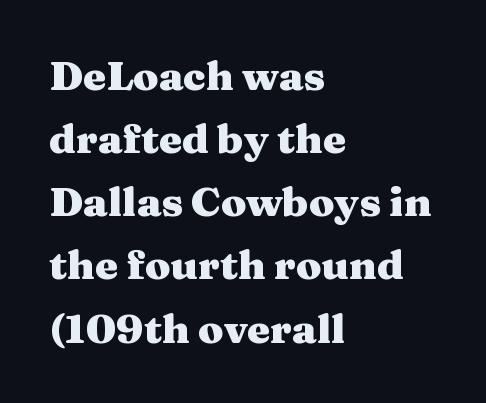
The image shows 41 px heavy, wide serif type, upright; set left-aligned, normal line spacing (1.54x), normal letter spacing, not underlined; medium stroke contrast and a medium x-height.
